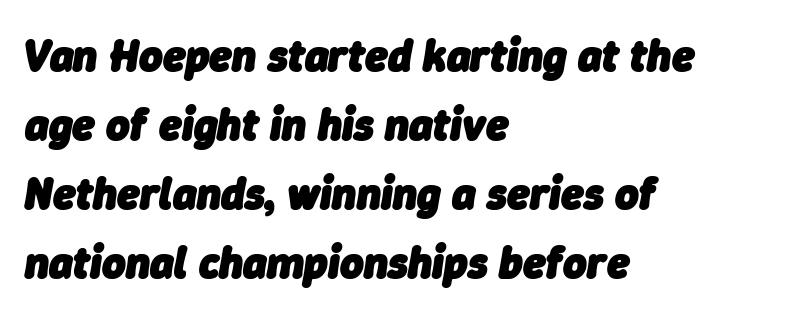
The image shows 45 px heavy type, italic (leaning right); set left-aligned, normal line spacing (1.53x), normal letter spacing, not underlined; low stroke contrast and a medium x-height.
